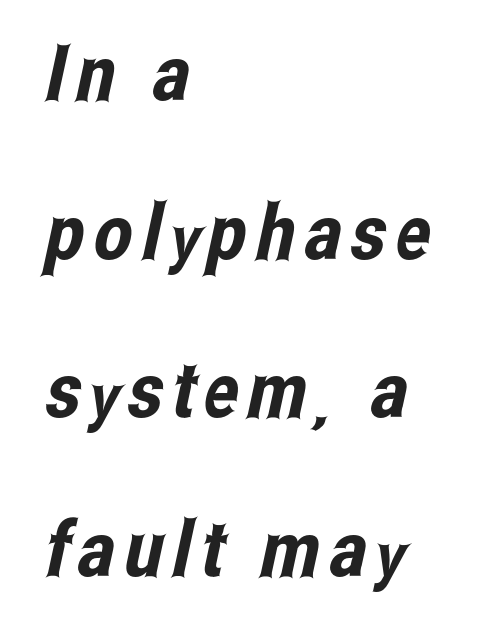
Q: Is the typeface a serif or a sans-serif typeface? A: Sans-serif.
Q: Is the text underlined? A: No.
Q: How is the paragraph aligned? A: Left-aligned.
Q: Is the spacing between lines tight, normal or loose? A: Loose.
Q: Width (condensed, normal, or wide)? A: Condensed.
Q: Stroke contrast? A: Low.
Q: x-height? A: Medium.
Q: Monospaced? A: No.
